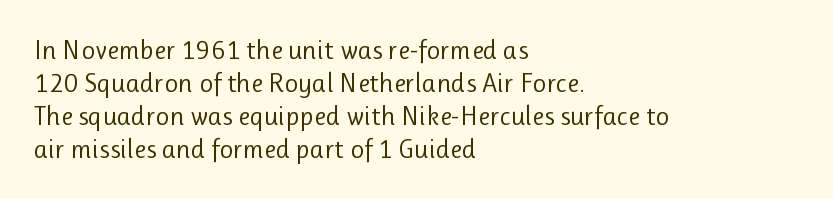
The image shows 27 px text type, upright; set left-aligned, line spacing 1.22x, normal letter spacing, not underlined.
